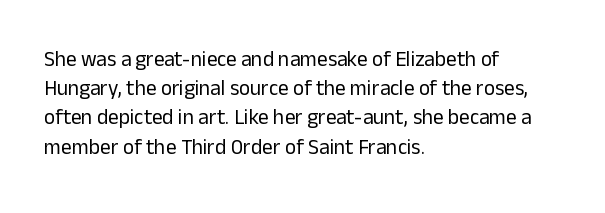
Tracking here is standard; glyphs follow each other at the usual distance. Heft: none added — not bold. These lines are set flush left with a ragged right edge. The letters stand straight up with perfectly vertical stems. Has an underline been added? It has not.
